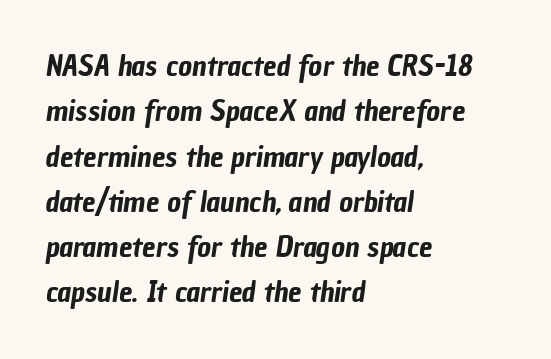
{"serif": "no", "width": "condensed", "stroke_contrast": "low", "x_height": "medium", "monospaced": "no", "underline": "no", "align": "left", "line_spacing": "normal", "line_spacing_ratio": 1.51, "letter_spacing": "normal", "letter_spacing_em": 0.0, "glyph_px": 30}
